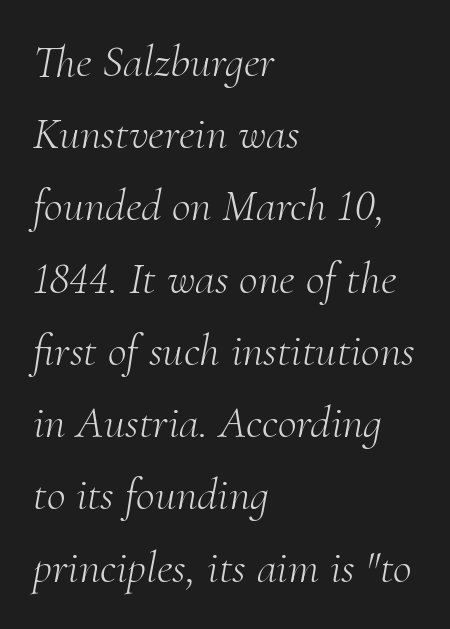
The tracking reads as untouched default to a designer's eye. No letter is thick-stroked: the sample isn't bold. The font's italic variant was chosen for this text. Looks like regular typesetting: each glyph gets only the width it needs. These lines sit exactly where default settings would place them. The zone under the glyphs is completely vacant.
